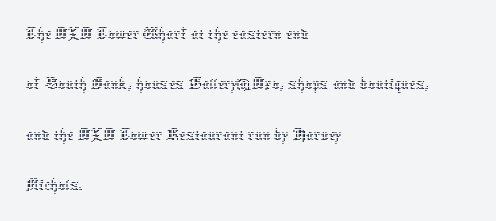
{"italic": "no", "bold": "no", "weight": "thin", "width": "normal", "stroke_contrast": "low", "x_height": "medium", "monospaced": "no", "underline": "no", "align": "left", "line_spacing": "normal", "line_spacing_ratio": 1.36, "letter_spacing": "normal", "letter_spacing_em": 0.0, "glyph_px": 37}
